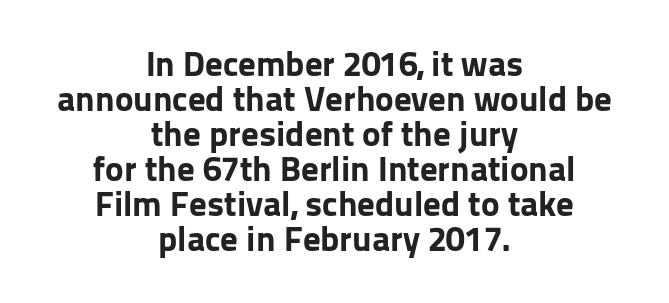
The image shows 35 px bold sans-serif type, upright; set centered, tight line spacing (1.0x), normal letter spacing, not underlined; low stroke contrast and a medium x-height.
